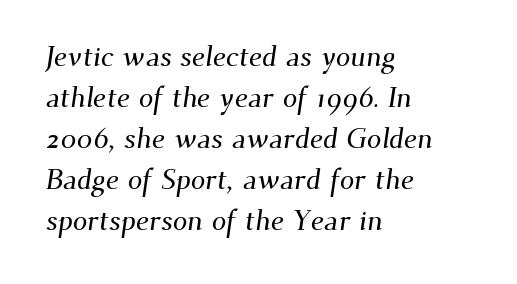
Q: Is the typeface a serif or a sans-serif typeface? A: Serif.
Q: Is the text underlined? A: No.
Q: How is the paragraph aligned? A: Left-aligned.
Q: Is the spacing between letters normal or unusually wide? A: Normal.
Q: Is the spacing between lines tight, normal or loose? A: Normal.
Q: Width (condensed, normal, or wide)? A: Normal.
Q: Stroke contrast? A: Medium.
Q: x-height? A: Small.
Q: Monospaced? A: No.
